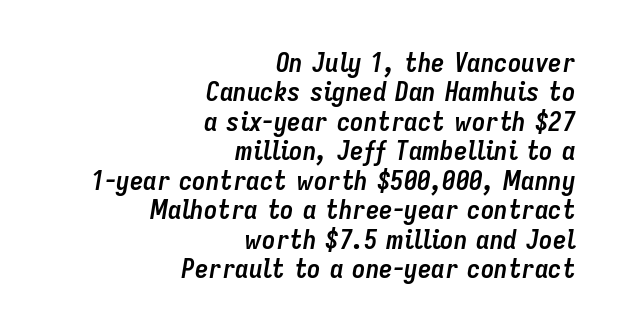
{"italic": "yes", "lean": "right", "slant_degrees": 9, "bold": "yes", "underline": "no", "align": "right", "line_spacing": "tight", "line_spacing_ratio": 1.09, "letter_spacing": "normal", "letter_spacing_em": 0.0, "glyph_px": 27}
